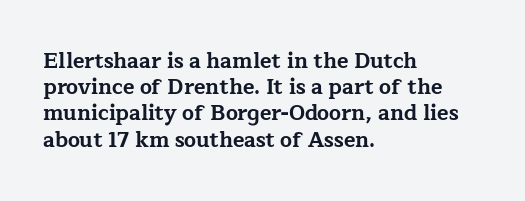
The image shows 21 px bold type, upright; set left-aligned, normal line spacing (1.25x), normal letter spacing, not underlined.
